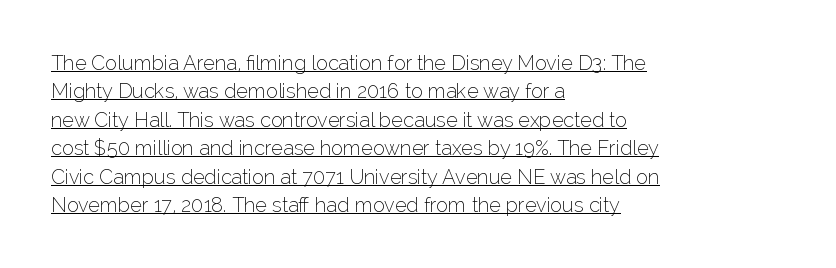
The image shows 20 px text type, upright; set left-aligned, normal line spacing (1.42x), normal letter spacing, underlined.
